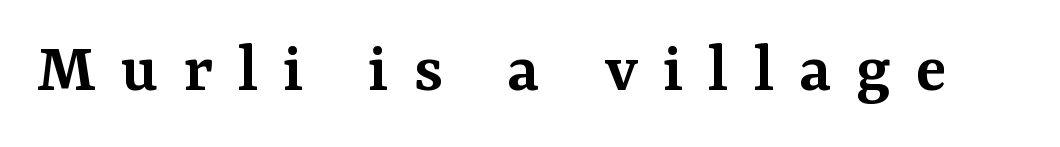
The letters stand upright; this is a roman face. What kind of face is this? One with serifs. A semibold gives these letters moderate extra thickness, short of bold. Letter spacing: wide.
